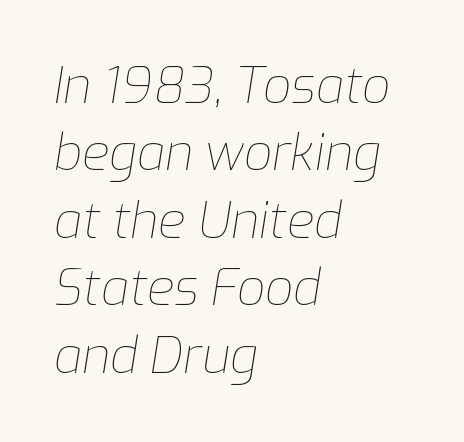
Q: Is the text bold? A: No.
Q: Is the text italic (slanted)? A: Yes, it leans right by about 9 degrees.
Q: Is the text underlined? A: No.
Q: How is the paragraph aligned? A: Left-aligned.
Q: Is the spacing between letters normal or unusually wide? A: Normal.
Q: Is the spacing between lines tight, normal or loose? A: Normal.
Q: Width (condensed, normal, or wide)? A: Normal.
Q: Stroke contrast? A: Low.
Q: x-height? A: Medium.
Q: Monospaced? A: No.
